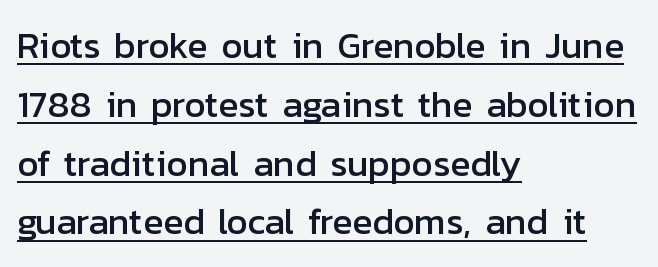
Q: Is the text italic (slanted)? A: No, it is upright.
Q: Is the typeface a serif or a sans-serif typeface? A: Sans-serif.
Q: Is the text underlined? A: Yes.
Q: How is the paragraph aligned? A: Left-aligned.
Q: Is the spacing between letters normal or unusually wide? A: Normal.
Q: Is the spacing between lines tight, normal or loose? A: Normal.
Q: Width (condensed, normal, or wide)? A: Normal.
Q: Stroke contrast? A: Low.
Q: x-height? A: Medium.
Q: Monospaced? A: No.
